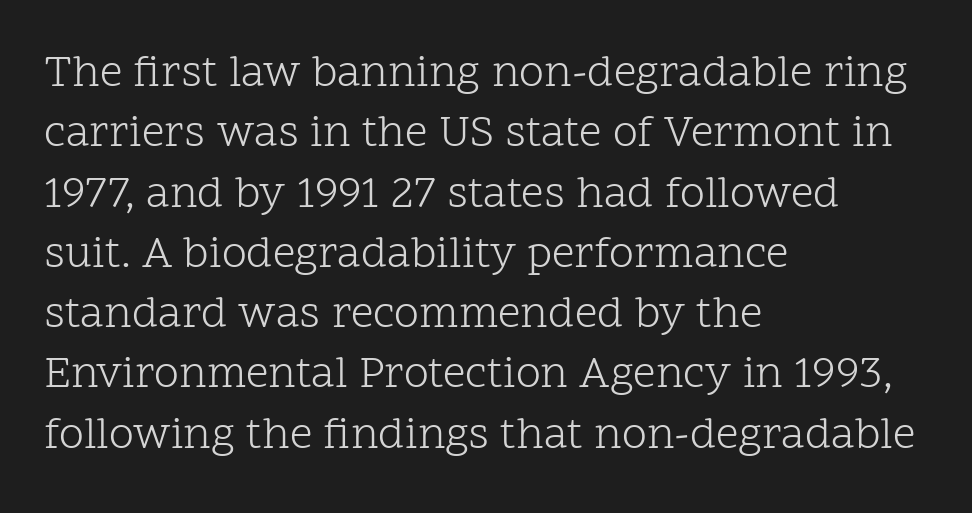
The lines are quadded left. Successive baselines arrive at the customary interval. This is serif lettering, the kind often seen in printed books. Posture: straight, roman, zero tilt. Is the stroke heavy? The answer is a plain regular-or-lighter.
